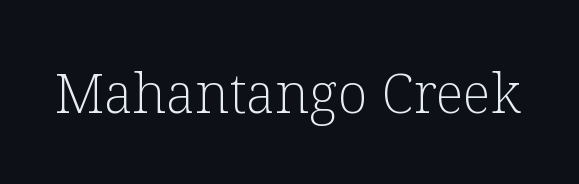
{"serif": "yes", "italic": "no", "bold": "no", "weight": "light", "width": "normal", "stroke_contrast": "low", "x_height": "medium", "monospaced": "no", "underline": "no", "letter_spacing": "normal", "letter_spacing_em": 0.0, "glyph_px": 55}
